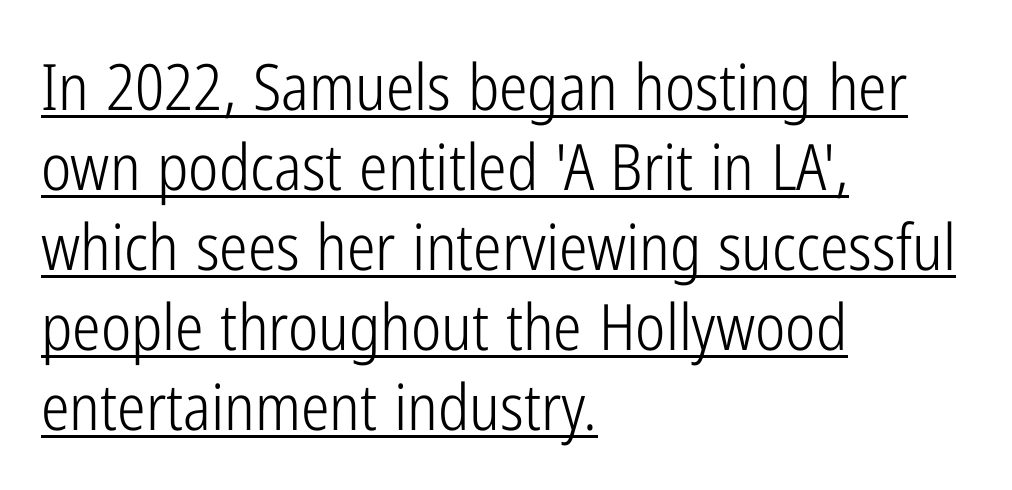
Q: Is the text bold? A: No.
Q: Is the text italic (slanted)? A: No, it is upright.
Q: Is the typeface a serif or a sans-serif typeface? A: Sans-serif.
Q: Is the text underlined? A: Yes.
Q: How is the paragraph aligned? A: Left-aligned.
Q: Is the spacing between letters normal or unusually wide? A: Normal.
Q: Is the spacing between lines tight, normal or loose? A: Normal.
Q: Width (condensed, normal, or wide)? A: Condensed.
Q: Stroke contrast? A: Low.
Q: x-height? A: Medium.
Q: Monospaced? A: No.
